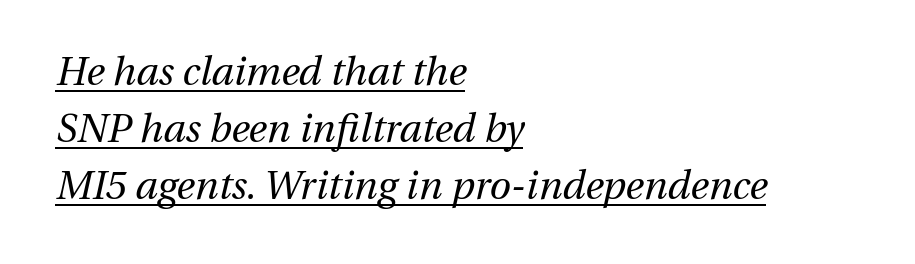
{"italic": "yes", "lean": "right", "slant_degrees": 13, "bold": "no", "weight": "regular", "width": "normal", "stroke_contrast": "medium", "x_height": "medium", "monospaced": "no", "underline": "yes", "align": "left", "line_spacing": "normal", "line_spacing_ratio": 1.46, "letter_spacing": "normal", "letter_spacing_em": 0.0, "glyph_px": 39}
